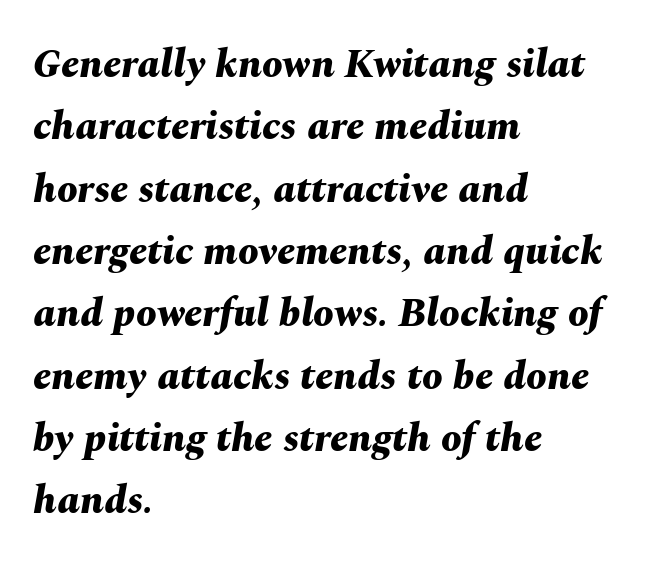
The image shows 41 px bold type, italic (leaning right); set left-aligned, normal line spacing (1.52x), normal letter spacing, not underlined; medium stroke contrast and a medium x-height.
